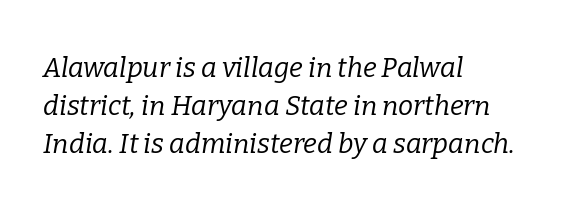
{"italic": "yes", "lean": "right", "slant_degrees": 9, "bold": "no", "underline": "no", "align": "left", "line_spacing": "normal", "line_spacing_ratio": 1.41, "letter_spacing": "normal", "letter_spacing_em": 0.0, "glyph_px": 27}
